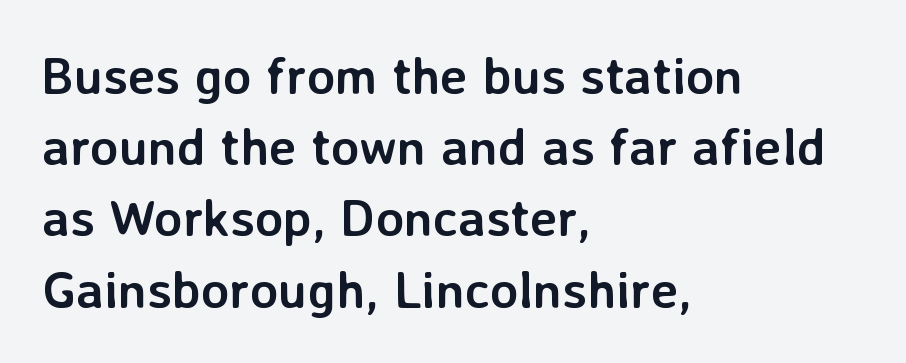
{"serif": "no", "italic": "no", "bold": "yes", "weight": "semibold", "width": "normal", "stroke_contrast": "low", "x_height": "medium", "monospaced": "no", "underline": "no", "align": "left", "line_spacing": "normal", "line_spacing_ratio": 1.37, "letter_spacing": "normal", "letter_spacing_em": 0.0, "glyph_px": 52}
